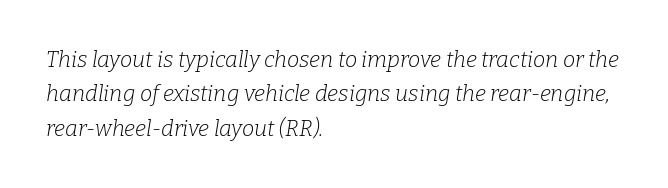
The image shows 22 px text type, italic (leaning right); set left-aligned, normal line spacing (1.56x), normal letter spacing, not underlined.
